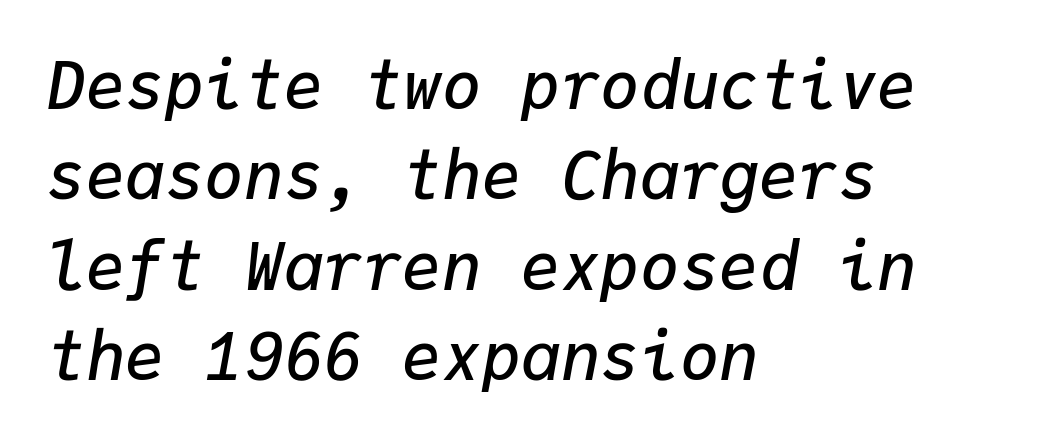
The image shows 66 px semibold type, italic (leaning right), monospaced; set left-aligned, normal line spacing (1.37x), normal letter spacing, not underlined; low stroke contrast and a medium x-height.
